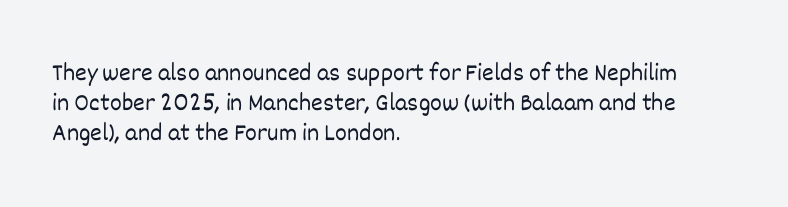
Q: Is the text bold? A: No.
Q: Is the text italic (slanted)? A: No, it is upright.
Q: Is the text underlined? A: No.
Q: How is the paragraph aligned? A: Left-aligned.
Q: Is the spacing between letters normal or unusually wide? A: Normal.
